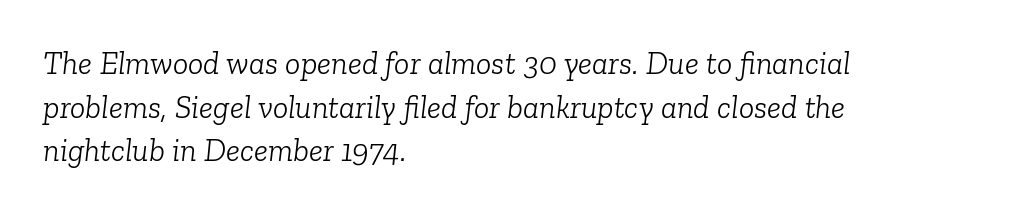
The image shows 32 px light serif type, italic (leaning right); set left-aligned, normal line spacing (1.36x), normal letter spacing, not underlined; low stroke contrast and a medium x-height.
